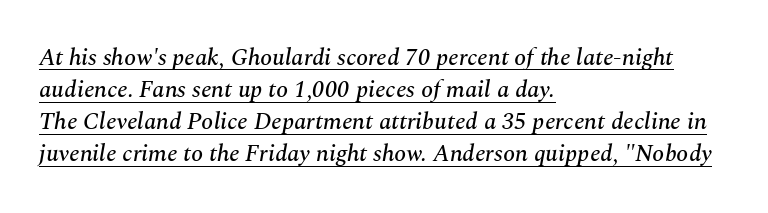
{"italic": "yes", "lean": "right", "slant_degrees": 10, "underline": "yes", "align": "left", "line_spacing": "normal", "line_spacing_ratio": 1.34, "letter_spacing": "normal", "letter_spacing_em": 0.0, "glyph_px": 24}
